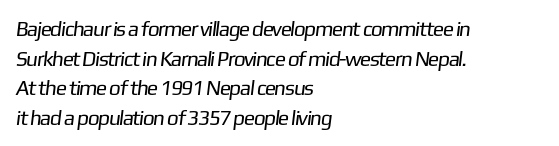
The horizontal fit of the characters is conventional and even. This sample is left-justified, so line endings fall wherever the words run out. Unbolded letterforms with no extra heft. Regular leading. Descenders hang freely into open space.
